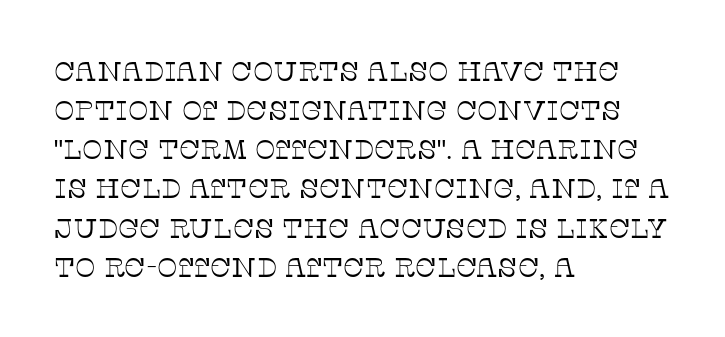
The image shows 27 px text type, upright; set left-aligned, normal line spacing (1.45x), normal letter spacing, not underlined.
